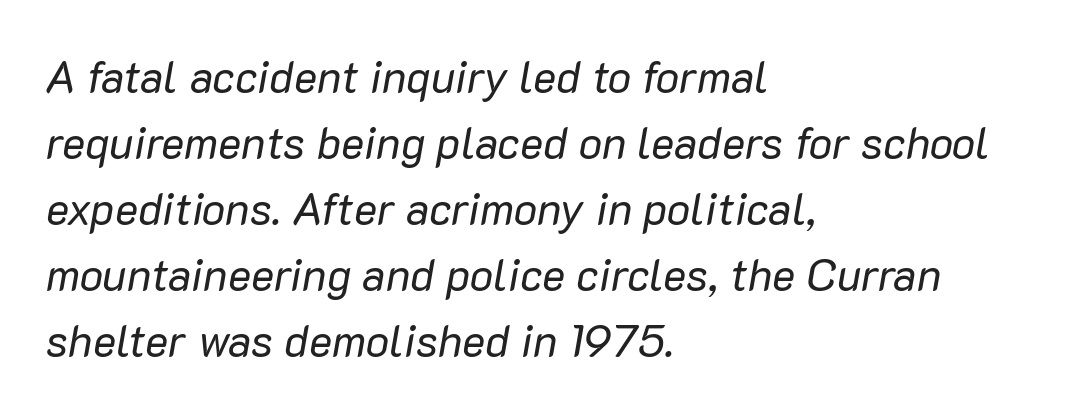
The image shows 44 px regular-weight type, italic (leaning right); set left-aligned, normal line spacing (1.5x), normal letter spacing, not underlined; low stroke contrast and a medium x-height.
